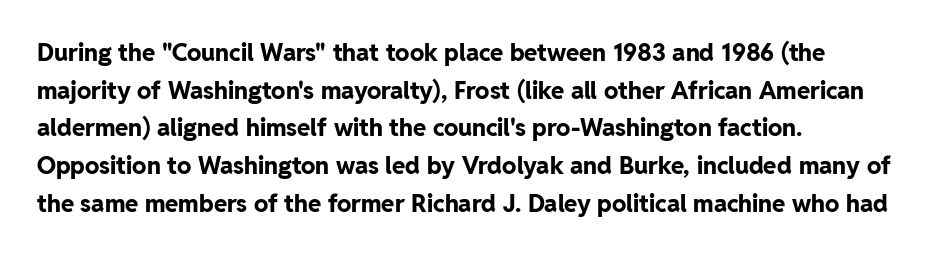
{"italic": "no", "bold": "yes", "underline": "no", "align": "left", "line_spacing": "normal", "line_spacing_ratio": 1.57, "letter_spacing": "normal", "letter_spacing_em": 0.0, "glyph_px": 24}
